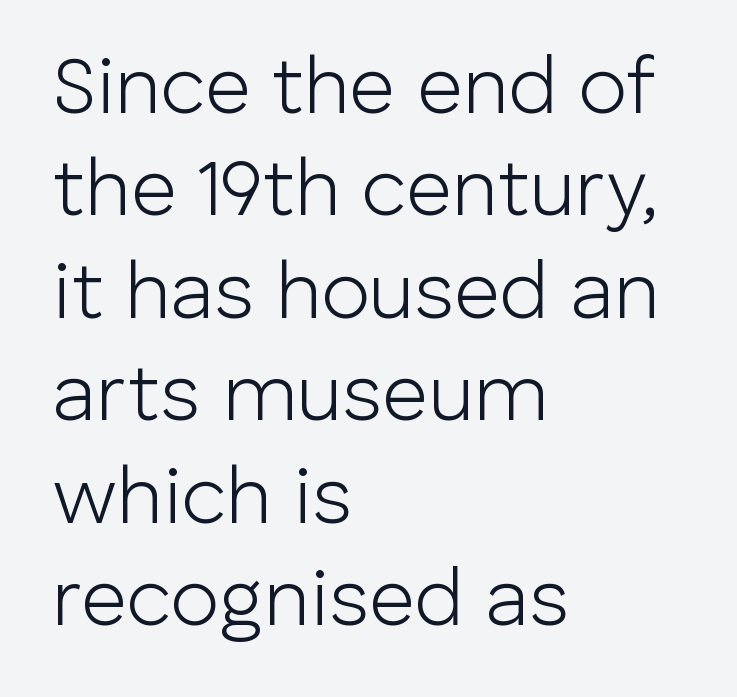
{"serif": "no", "italic": "no", "bold": "no", "weight": "light", "width": "normal", "stroke_contrast": "low", "x_height": "medium", "monospaced": "no", "underline": "no", "align": "left", "line_spacing": "normal", "line_spacing_ratio": 1.28, "letter_spacing": "normal", "letter_spacing_em": 0.0, "glyph_px": 80}
